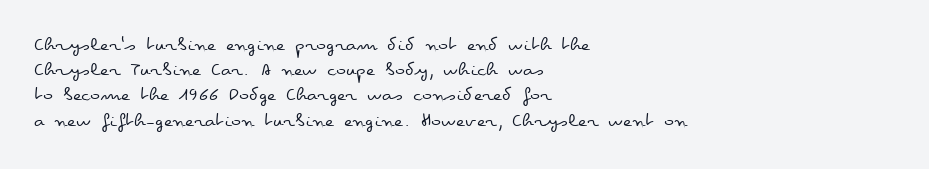
The image shows 21 px text type, upright; set left-aligned, line spacing 1.2x, normal letter spacing, not underlined.
